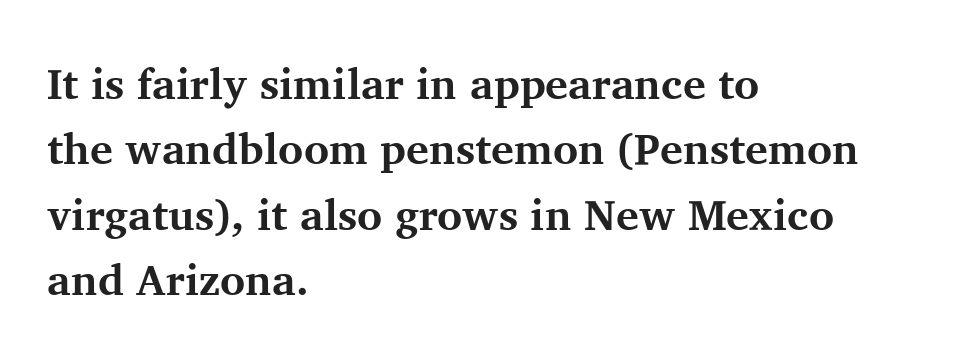
Letterform terminals end in serifs throughout the passage. A classic flush-left, rag-right setting is used for this passage. Character widths vary here, with narrow letters taking less room than wide ones. Ordinary non-slanted type is in use. Underlining? Definitely not there. The letters sit at their default tracking, neither squeezed nor spread.
